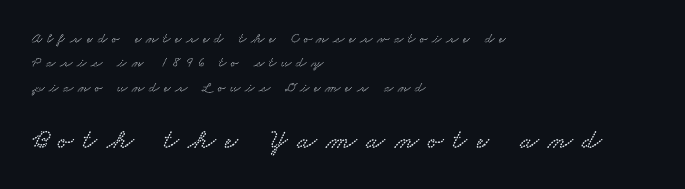
Old-style or modern, the face here clearly has serifs. Which margin do the lines hug? The left one — the right edge is uneven. The face used here is rendered with a markedly widened letterfit. Spacing verdict: proportional, widths tailored to each character.
